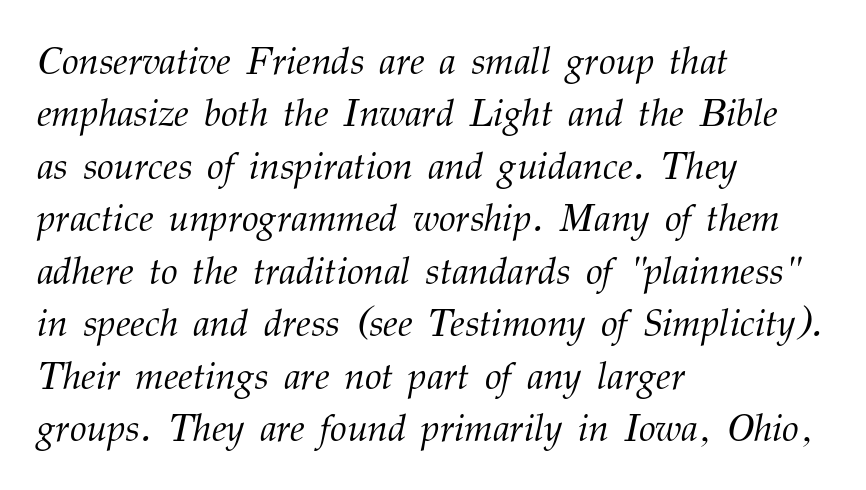
The glyphs look as if they've been sheared to an angle. The leading is moderate, giving the passage an even texture. The specimen omits any rule beneath the text block's lines. In terms of letterspacing, this is plain default setting.
